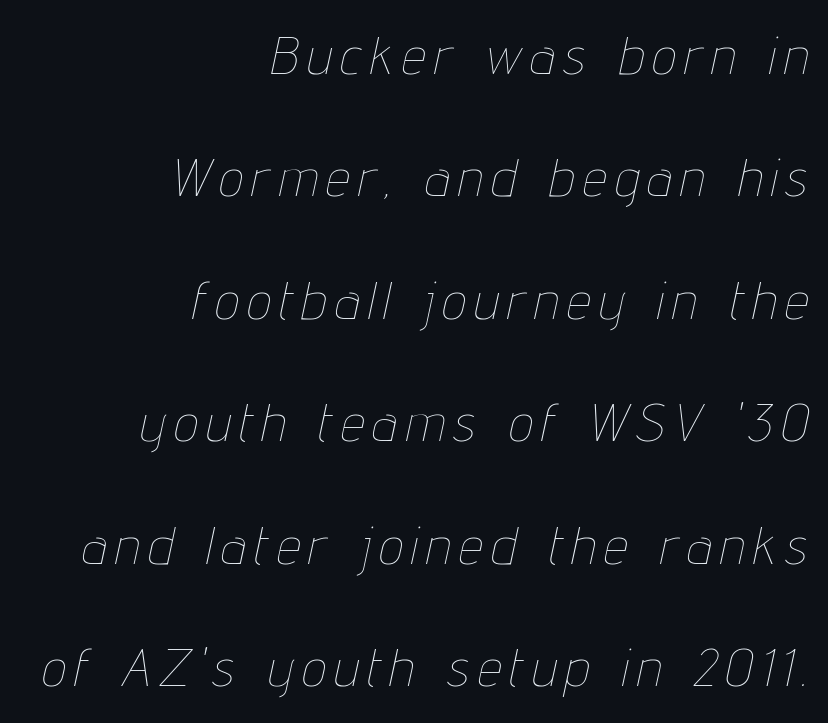
Q: Is the text bold? A: No.
Q: Is the text italic (slanted)? A: Yes, it leans right by about 12 degrees.
Q: Is the text underlined? A: No.
Q: How is the paragraph aligned? A: Right-aligned.
Q: Is the spacing between lines tight, normal or loose? A: Loose.
Q: Width (condensed, normal, or wide)? A: Condensed.
Q: Stroke contrast? A: Low.
Q: x-height? A: Medium.
Q: Monospaced? A: No.
